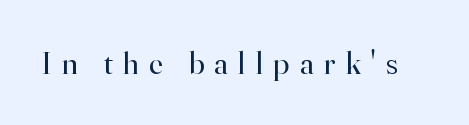
Letters have the restrained weight of plain body copy at most. The specimen reads as upright at a glance. There is plenty of visible air inserted between adjacent glyphs. The specimen omits any rule beneath the text block's lines. Is this a fixed-width face? No — the glyphs have proportional, varying widths. To sum up the face: it has serifs.
